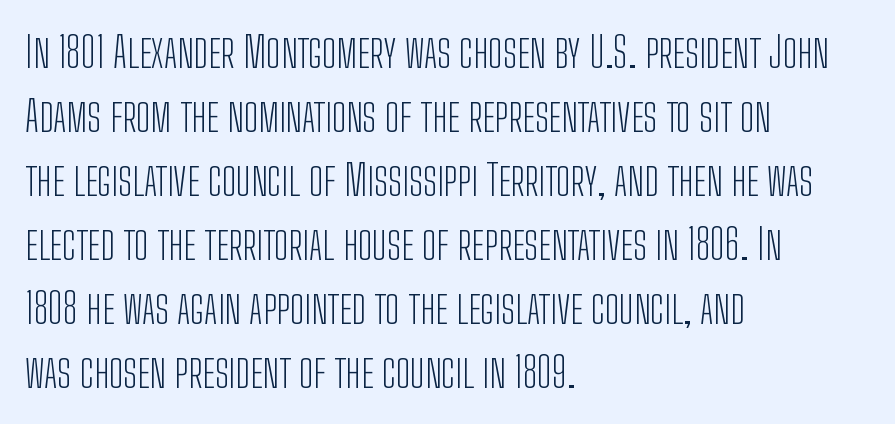
The paragraph has a hard left edge and a soft right edge. Does the type have serifs? No, each stem ends abruptly. Here the designer chose a conventional face with non-uniform glyph widths. How are the letters spaced? Ordinarily, with no added tracking.
